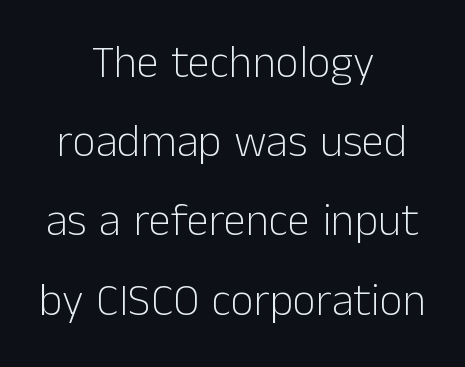
{"serif": "no", "italic": "no", "bold": "no", "weight": "light", "width": "normal", "stroke_contrast": "low", "x_height": "medium", "monospaced": "no", "underline": "no", "align": "center", "line_spacing_ratio": 1.76, "letter_spacing": "normal", "letter_spacing_em": 0.0, "glyph_px": 45}
